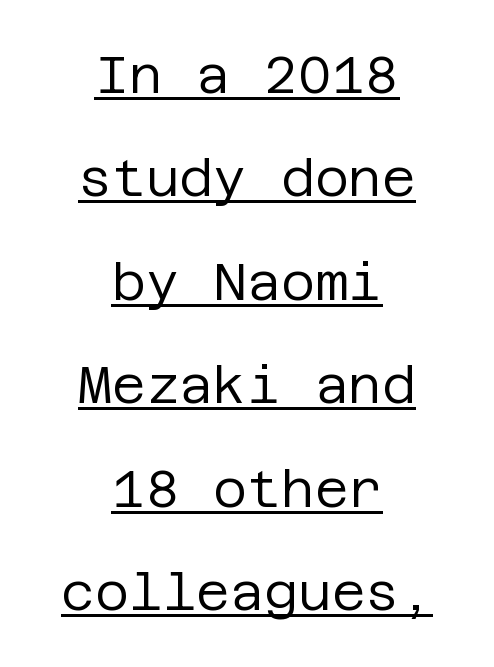
{"serif": "no", "italic": "no", "bold": "no", "weight": "regular", "width": "normal", "stroke_contrast": "low", "x_height": "large", "underline": "yes", "align": "center", "line_spacing": "loose", "line_spacing_ratio": 1.99, "letter_spacing": "normal", "letter_spacing_em": 0.0, "glyph_px": 52}
